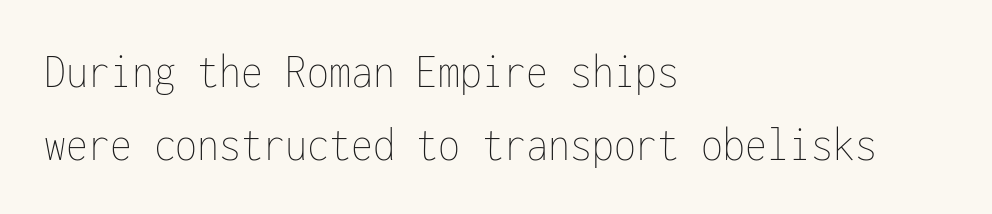
{"italic": "no", "bold": "no", "weight": "thin", "width": "condensed", "stroke_contrast": "low", "x_height": "medium", "monospaced": "yes", "underline": "no", "align": "left", "line_spacing": "normal", "line_spacing_ratio": 1.46, "letter_spacing": "normal", "letter_spacing_em": 0.0, "glyph_px": 50}
